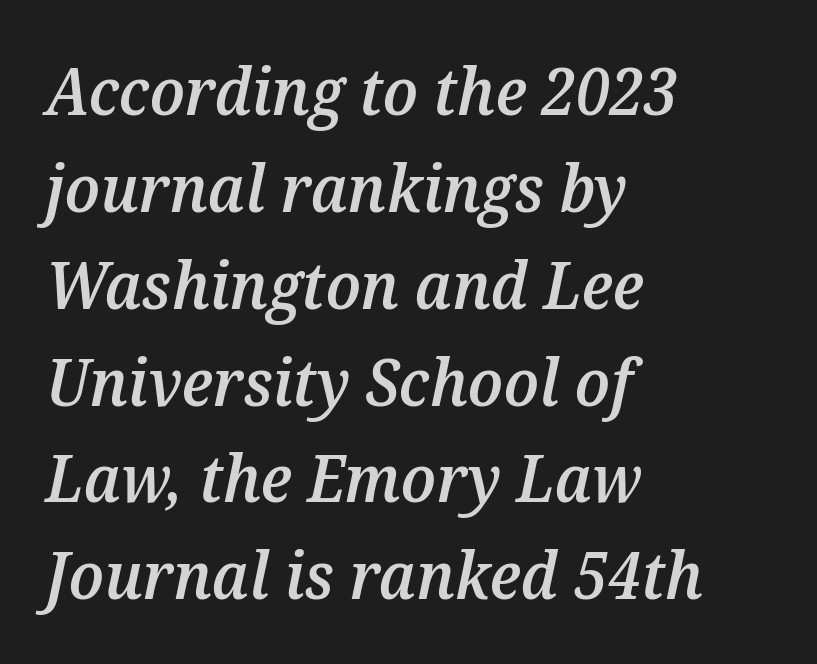
Stroke thickness is moderately raised; the sample reads as semibold. The letters advance in unequal steps, a hallmark of proportional type. Students, observe: this is what conventionally led text looks like. A typesetter would mark this as italic. The paragraph has a hard left edge and a soft right edge. The foot of each line stays bare and open.
